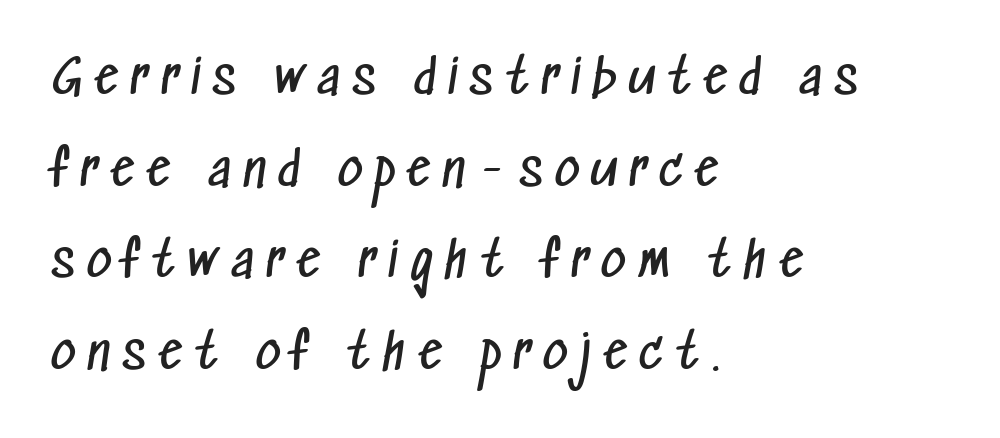
{"serif": "no", "bold": "no", "weight": "regular", "width": "condensed", "stroke_contrast": "low", "x_height": "medium", "monospaced": "no", "underline": "no", "align": "left", "line_spacing": "loose", "line_spacing_ratio": 1.91, "letter_spacing": "wide", "letter_spacing_em": 0.26, "glyph_px": 48}
